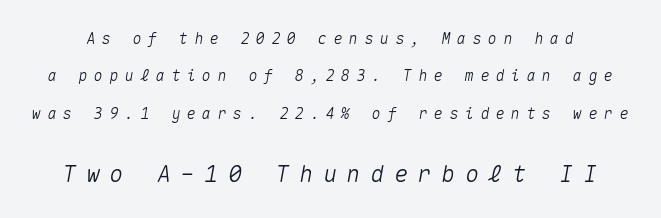
Q: Is the text italic (slanted)? A: Yes, it leans right by about 10 degrees.
Q: Is the text underlined? A: No.
Q: Is the spacing between letters normal or unusually wide? A: Unusually wide.
Q: Is the spacing between lines tight, normal or loose? A: Loose.
Q: Which block of text is set in a larger size, the first (top) or the second (bottom)? A: The second (bottom) one.
